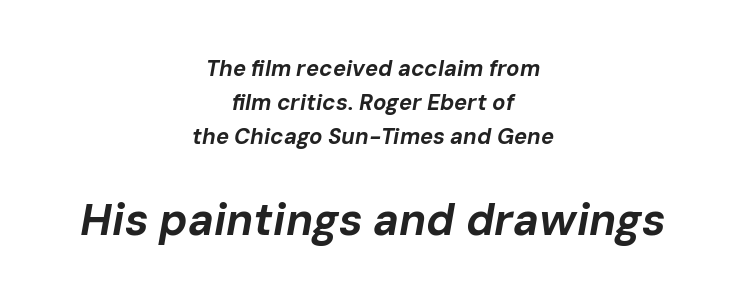
The image shows 44 px bold type, italic (leaning right); set centered, normal line spacing (1.55x), normal letter spacing, not underlined; the second (bottom) block is 2.0x larger; low stroke contrast and a medium x-height.
